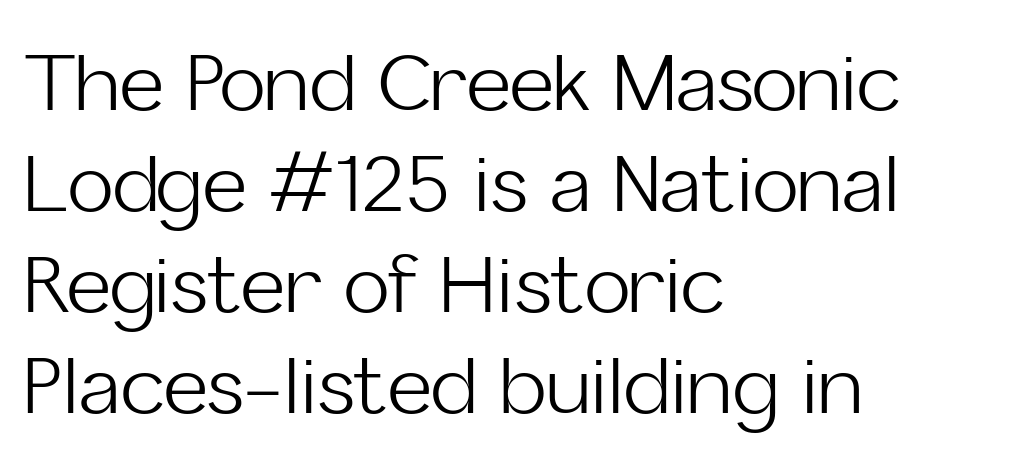
The image shows 77 px light sans-serif type, upright; set left-aligned, normal line spacing (1.31x), normal letter spacing, not underlined; low stroke contrast and a medium x-height.
